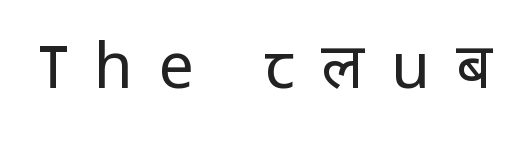
The cut favours lightness, reaching ordinary text weight at its darkest. This sample uses expanded letter spacing, leaving extra air between glyphs. Posture: straight, roman, zero tilt. Spacing verdict: proportional, widths tailored to each character.
